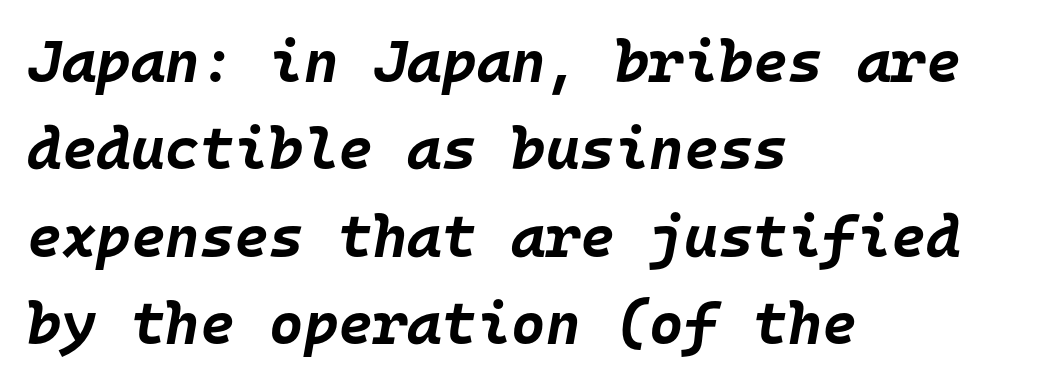
{"italic": "yes", "lean": "right", "slant_degrees": 10, "bold": "yes", "weight": "bold", "width": "normal", "stroke_contrast": "low", "x_height": "large", "monospaced": "yes", "underline": "no", "align": "left", "line_spacing": "normal", "line_spacing_ratio": 1.48, "letter_spacing": "normal", "letter_spacing_em": 0.0, "glyph_px": 59}
